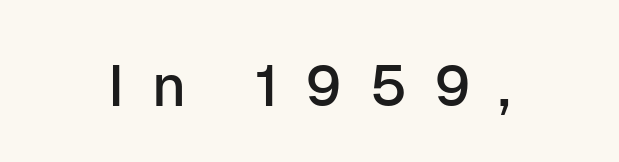
{"serif": "no", "italic": "no", "width": "normal", "stroke_contrast": "low", "x_height": "medium", "monospaced": "no", "underline": "no", "letter_spacing": "wide", "letter_spacing_em": 0.47, "glyph_px": 58}
